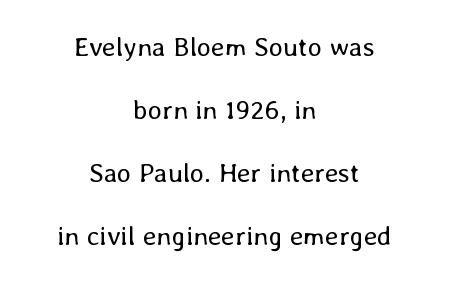
The image shows 27 px text type, upright; set centered, loose line spacing (2.33x), normal letter spacing, not underlined.
